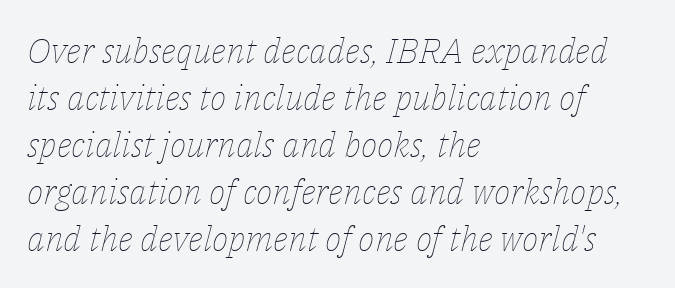
A typesetter would call this proportional, since set widths differ per character. One glance says typical: line gaps are just what's usual. Underlining? Definitely not there. Every row of glyphs begins at an identical x-position on the left. Heaviness? Minimal to ordinary, like unemphasized prose. A typesetter would mark this as italic.
